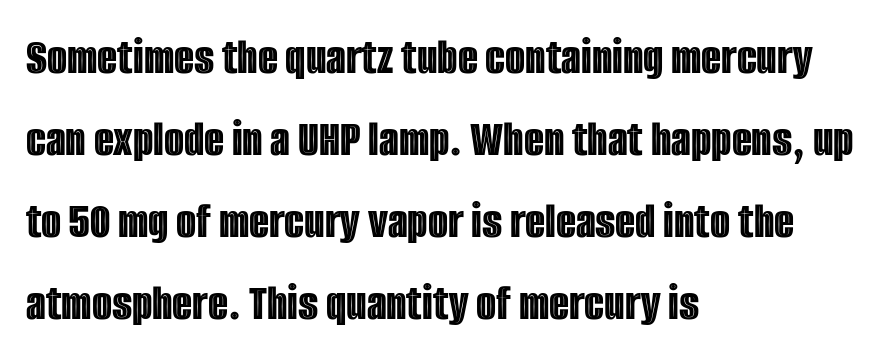
Q: Is the text italic (slanted)? A: No, it is upright.
Q: Is the text underlined? A: No.
Q: How is the paragraph aligned? A: Left-aligned.
Q: Is the spacing between letters normal or unusually wide? A: Normal.
Q: Is the spacing between lines tight, normal or loose? A: Normal.
Q: Width (condensed, normal, or wide)? A: Condensed.
Q: x-height? A: Large.
Q: Monospaced? A: No.
